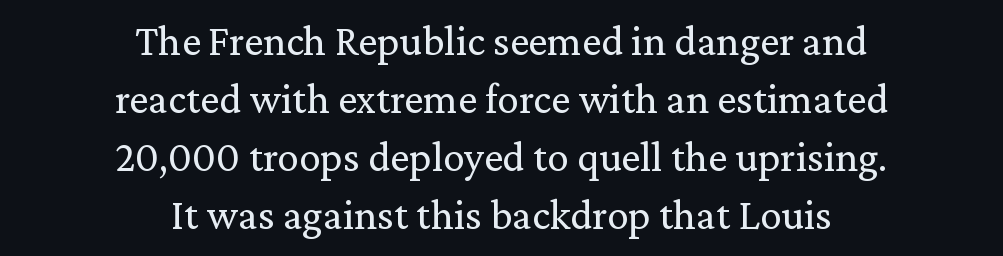
Q: Is the text bold? A: No.
Q: Is the text italic (slanted)? A: No, it is upright.
Q: Is the typeface a serif or a sans-serif typeface? A: Serif.
Q: Is the text underlined? A: No.
Q: How is the paragraph aligned? A: Centered.
Q: Is the spacing between letters normal or unusually wide? A: Normal.
Q: Is the spacing between lines tight, normal or loose? A: Normal.
Q: Width (condensed, normal, or wide)? A: Normal.
Q: Stroke contrast? A: Low.
Q: x-height? A: Medium.
Q: Monospaced? A: No.
